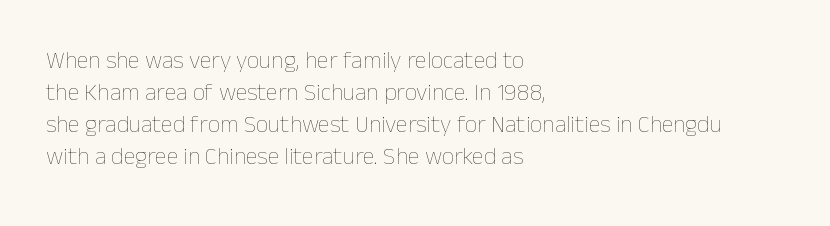
{"italic": "no", "bold": "no", "underline": "no", "align": "left", "line_spacing": "normal", "line_spacing_ratio": 1.34, "letter_spacing": "normal", "letter_spacing_em": 0.0, "glyph_px": 24}
